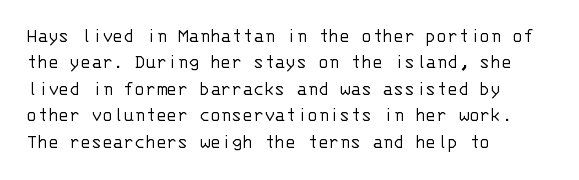
Q: Is the text bold? A: No.
Q: Is the text italic (slanted)? A: No, it is upright.
Q: Is the text underlined? A: No.
Q: How is the paragraph aligned? A: Left-aligned.
Q: Is the spacing between letters normal or unusually wide? A: Normal.
Q: Is the spacing between lines tight, normal or loose? A: Normal.
